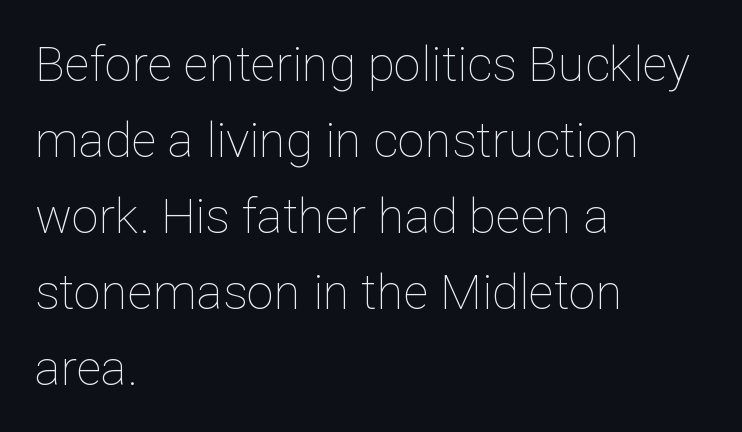
The image shows 49 px thin type, upright; set left-aligned, normal line spacing (1.55x), normal letter spacing, not underlined; low stroke contrast and a medium x-height.
